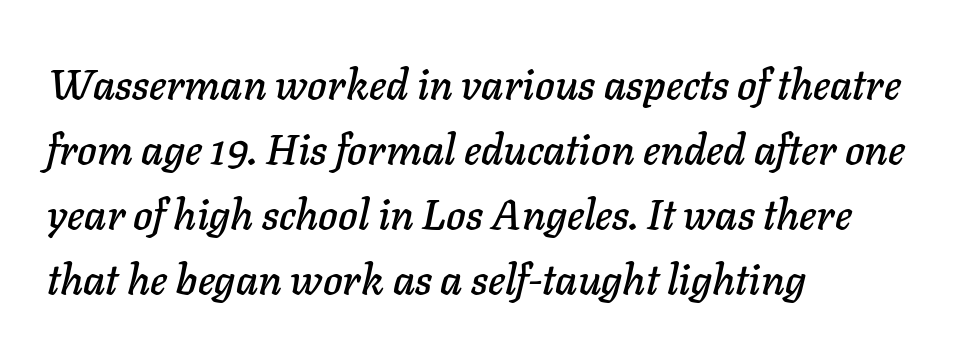
{"italic": "yes", "lean": "right", "slant_degrees": 11, "width": "normal", "stroke_contrast": "low", "x_height": "medium", "monospaced": "no", "underline": "no", "align": "left", "line_spacing": "normal", "line_spacing_ratio": 1.55, "letter_spacing": "normal", "letter_spacing_em": 0.0, "glyph_px": 42}
